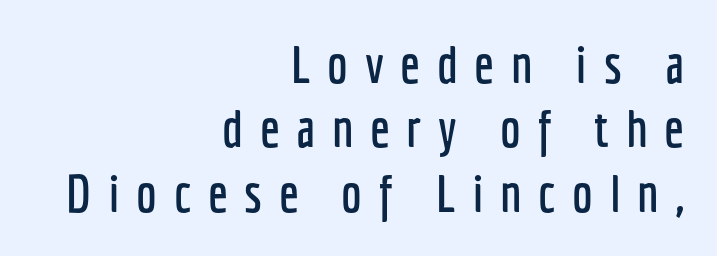
{"serif": "no", "italic": "no", "width": "condensed", "stroke_contrast": "low", "x_height": "medium", "monospaced": "no", "underline": "no", "align": "right", "line_spacing_ratio": 1.24, "letter_spacing": "wide", "letter_spacing_em": 0.32, "glyph_px": 52}
